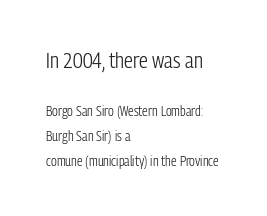
{"italic": "no", "bold": "no", "underline": "no", "align": "left", "line_spacing_ratio": 1.76, "letter_spacing": "normal", "letter_spacing_em": 0.0, "larger_block": "first", "size_ratio": 1.57, "glyph_px": 22}
